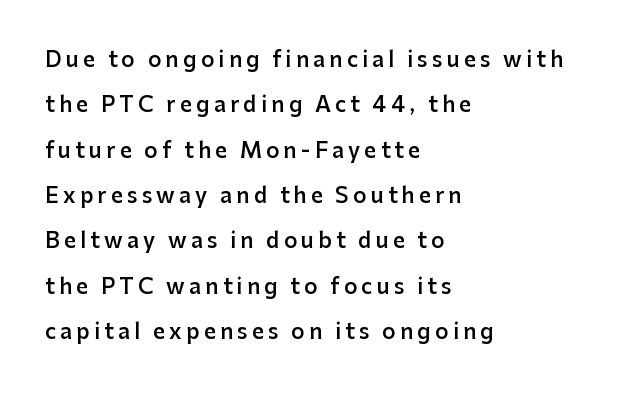
{"italic": "no", "bold": "semi", "underline": "no", "align": "left", "line_spacing": "loose", "line_spacing_ratio": 2.16, "letter_spacing": "wide", "letter_spacing_em": 0.2, "glyph_px": 21}
